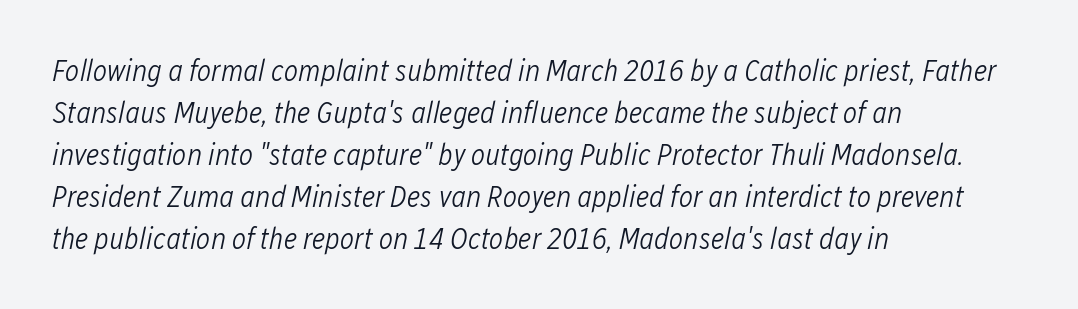
The space between consecutive lines is moderate. Casual observation: everything's shoved over to the left. Standard letterfit; no display-style spreading of the glyphs. Each letter keeps its own natural width here, so spacing adapts to shape. Emphasis-style slanted type is in use. No chunkiness to these letters — they're not bold.
